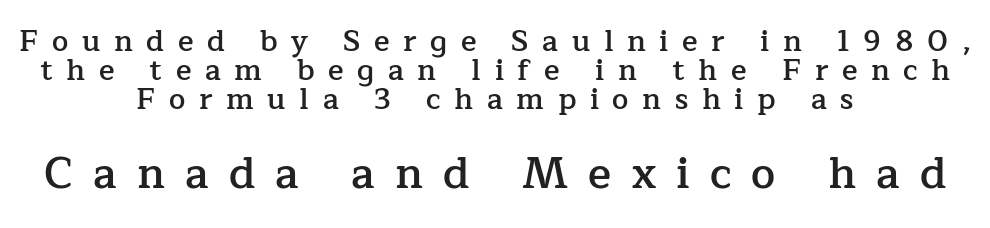
{"serif": "yes", "italic": "no", "bold": "semi", "weight": "semibold", "width": "normal", "stroke_contrast": "low", "x_height": "medium", "monospaced": "no", "underline": "no", "align": "center", "line_spacing": "tight", "line_spacing_ratio": 1.0, "letter_spacing": "wide", "letter_spacing_em": 0.47, "larger_block": "second", "size_ratio": 1.48, "glyph_px": 43}
